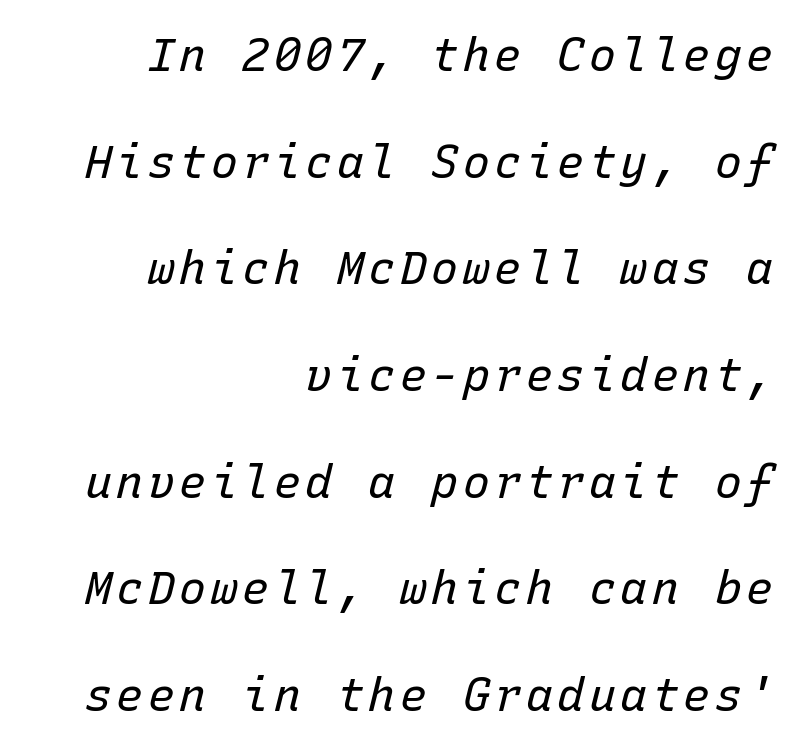
{"italic": "yes", "lean": "right", "slant_degrees": 15, "bold": "no", "weight": "regular", "width": "normal", "stroke_contrast": "low", "x_height": "medium", "monospaced": "yes", "underline": "no", "align": "right", "line_spacing": "loose", "line_spacing_ratio": 2.37, "glyph_px": 45}
